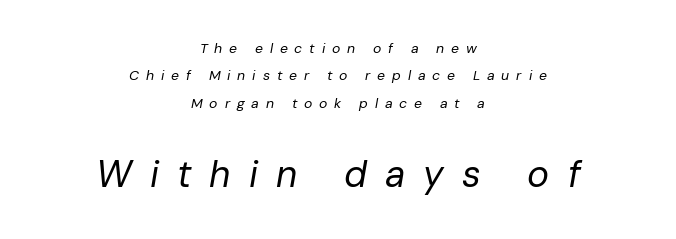
{"italic": "yes", "lean": "right", "slant_degrees": 10, "bold": "no", "weight": "regular", "width": "normal", "stroke_contrast": "low", "x_height": "medium", "monospaced": "no", "underline": "no", "align": "center", "line_spacing": "loose", "line_spacing_ratio": 1.95, "letter_spacing": "wide", "letter_spacing_em": 0.49, "larger_block": "second", "size_ratio": 2.64, "glyph_px": 37}
